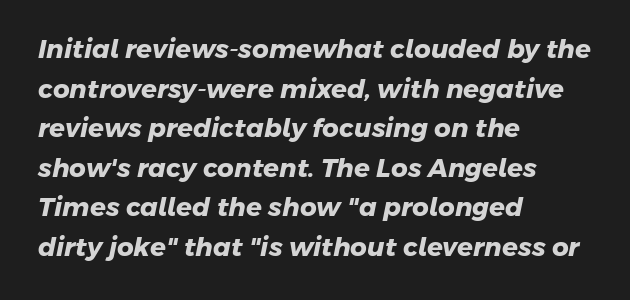
Q: Is the text bold? A: Yes.
Q: Is the text underlined? A: No.
Q: How is the paragraph aligned? A: Left-aligned.
Q: Is the spacing between letters normal or unusually wide? A: Normal.
Q: Is the spacing between lines tight, normal or loose? A: Normal.
